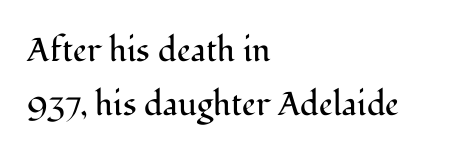
Q: Is the text bold? A: No.
Q: Is the text italic (slanted)? A: No, it is upright.
Q: Is the typeface a serif or a sans-serif typeface? A: Serif.
Q: Is the text underlined? A: No.
Q: How is the paragraph aligned? A: Left-aligned.
Q: Is the spacing between letters normal or unusually wide? A: Normal.
Q: Is the spacing between lines tight, normal or loose? A: Normal.
Q: Width (condensed, normal, or wide)? A: Normal.
Q: Stroke contrast? A: Medium.
Q: x-height? A: Medium.
Q: Monospaced? A: No.
